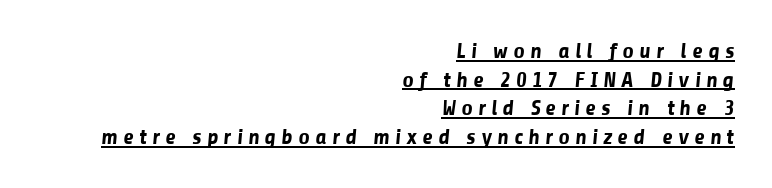
These characters rest on top of a visible drawn line. Students, observe: this is what conventionally led text looks like. Each glyph is drawn with heavy, bold strokes. This rendering uses right alignment, leaving the left contour irregular. A typesetter would call this heavily tracked-out type.
